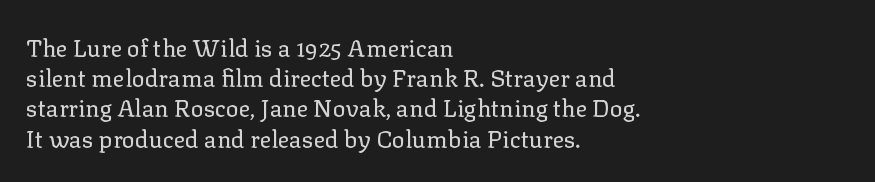
The image shows 24 px text type, upright; set left-aligned, normal line spacing (1.26x), normal letter spacing, not underlined.
